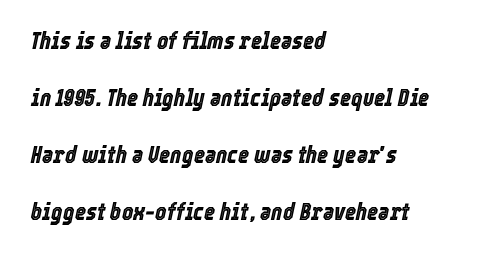
The image shows 24 px text type, italic (leaning right); set left-aligned, loose line spacing (2.38x), normal letter spacing, not underlined.
